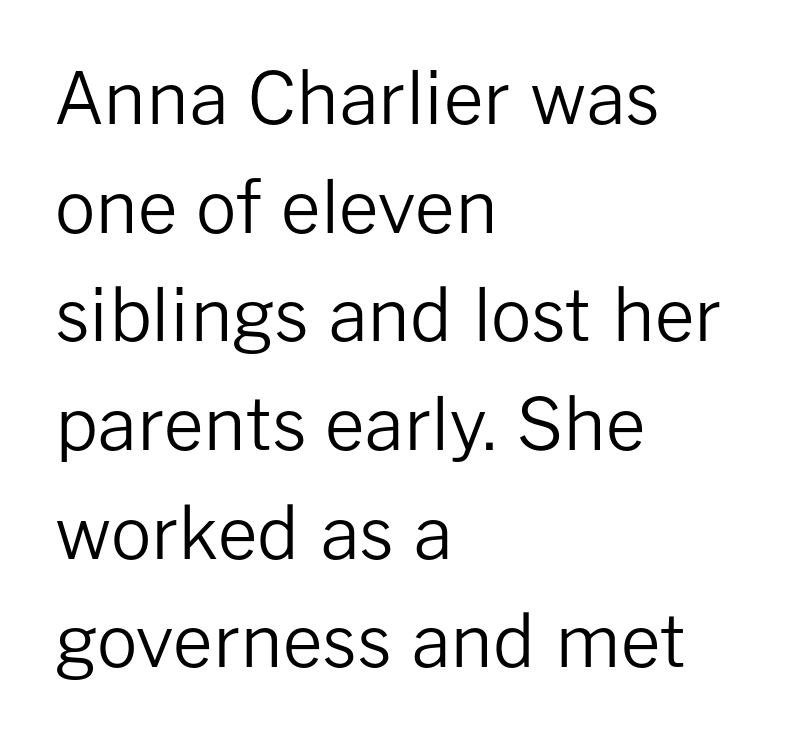
Examine the stroke ends and you'll find no serifs. This sample uses an upright cut, with every glyph sitting square on the baseline. Reading down the block, your eye returns to a fixed left position each line. This sample has the flowing, uneven cadence of proportional lettering.
